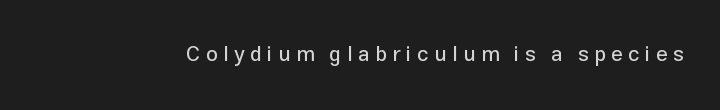
Q: Is the text italic (slanted)? A: No, it is upright.
Q: Is the text underlined? A: No.
Q: Is the spacing between letters normal or unusually wide? A: Unusually wide.
